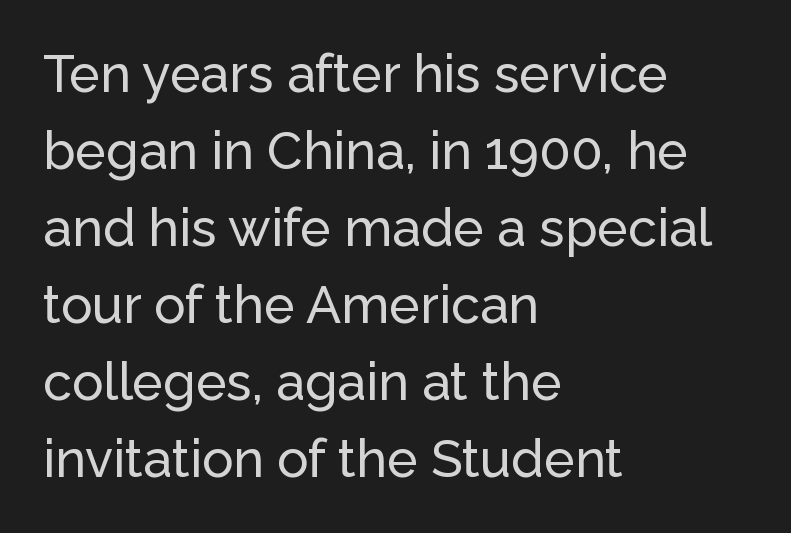
The image shows 52 px sans-serif type, upright; set left-aligned, normal line spacing (1.48x), normal letter spacing, not underlined; low stroke contrast and a medium x-height.
